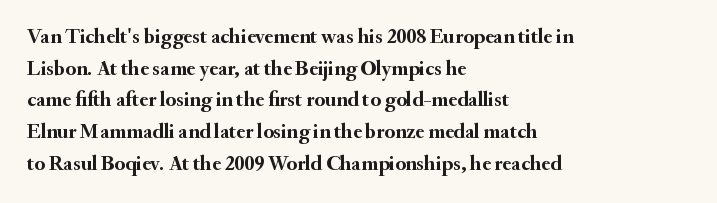
{"italic": "no", "bold": "yes", "underline": "no", "align": "left", "line_spacing": "normal", "line_spacing_ratio": 1.51, "letter_spacing": "normal", "letter_spacing_em": 0.0, "glyph_px": 21}
